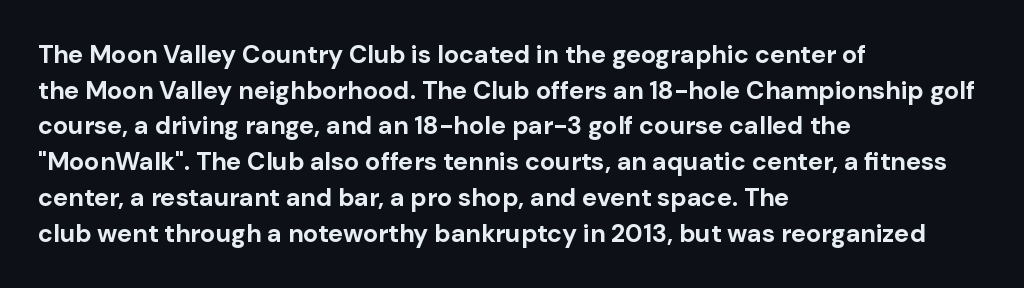
This rendering leaves character spacing at its baseline value. Any mark beneath the type? The region is blank. This is roman type, the default non-slanted kind. Pretty heavy lettering here — definitely bold. Notice how descenders clear the ascenders below comfortably — that's standard leading. All the whitespace from short lines collects on the right.
